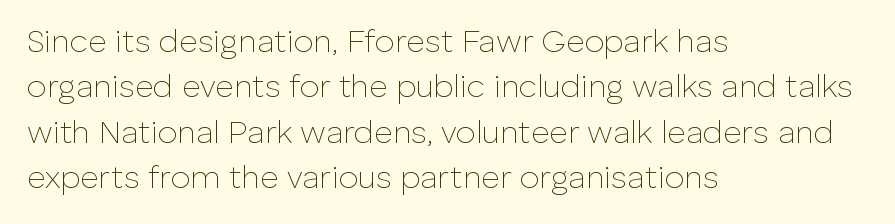
The image shows 32 px thin sans-serif type, upright; set left-aligned, normal line spacing (1.42x), normal letter spacing, not underlined; low stroke contrast and a medium x-height.
